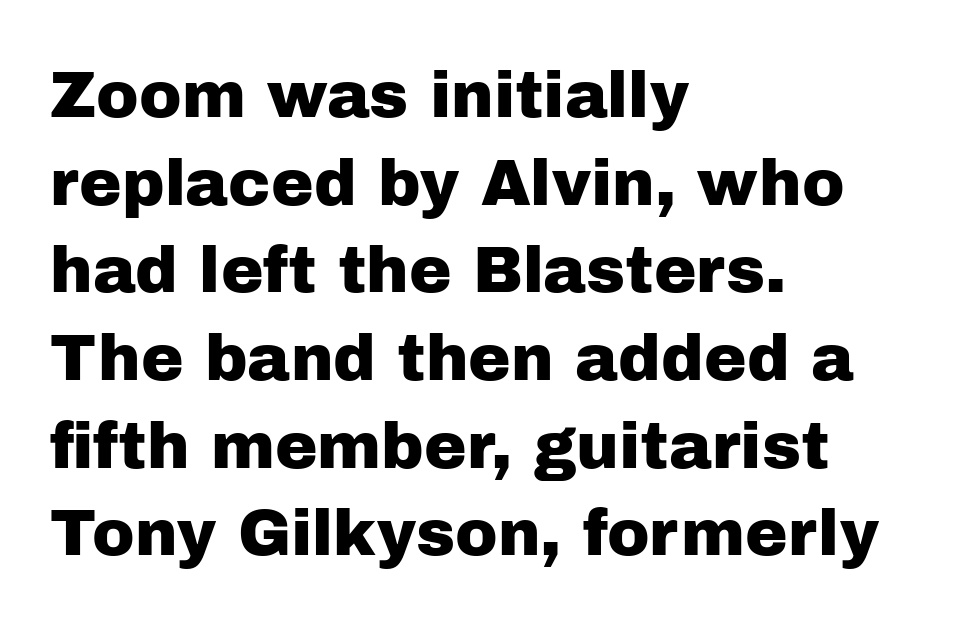
Q: Is the text italic (slanted)? A: No, it is upright.
Q: Is the typeface a serif or a sans-serif typeface? A: Sans-serif.
Q: Is the text underlined? A: No.
Q: How is the paragraph aligned? A: Left-aligned.
Q: Is the spacing between letters normal or unusually wide? A: Normal.
Q: Is the spacing between lines tight, normal or loose? A: Normal.
Q: Width (condensed, normal, or wide)? A: Normal.
Q: Stroke contrast? A: Low.
Q: x-height? A: Medium.
Q: Monospaced? A: No.
